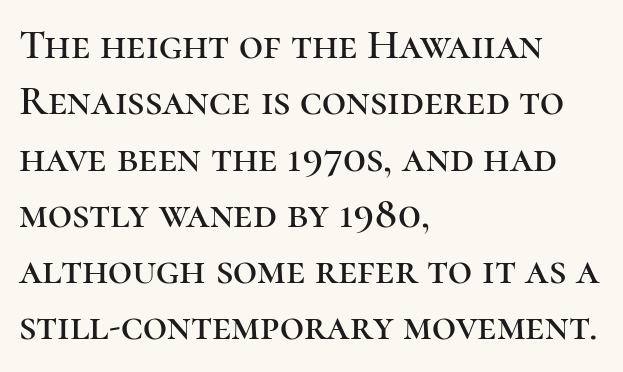
{"serif": "yes", "italic": "no", "width": "normal", "stroke_contrast": "high", "x_height": "medium", "monospaced": "no", "underline": "no", "align": "left", "line_spacing": "normal", "line_spacing_ratio": 1.34, "letter_spacing": "normal", "letter_spacing_em": 0.0, "glyph_px": 42}
